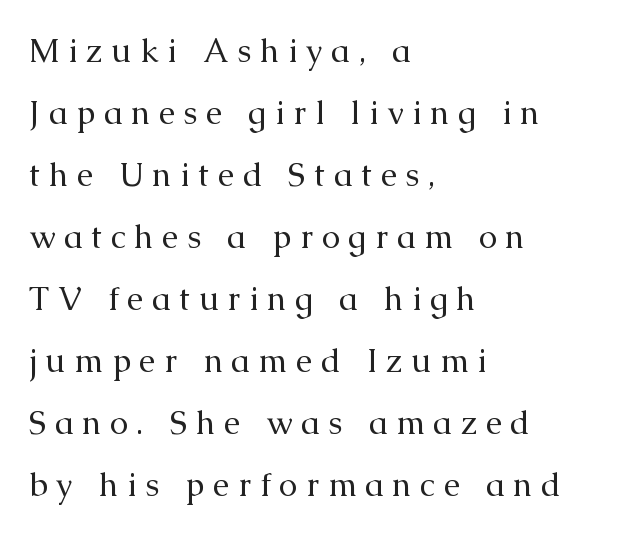
The image shows 33 px regular-weight serif type, upright; set left-aligned, line spacing 1.88x, unusually wide letter spacing (+0.26 em), not underlined; medium stroke contrast and a medium x-height.
